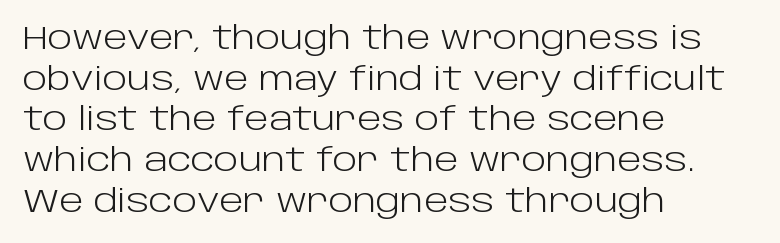
Q: Is the text bold? A: No.
Q: Is the text italic (slanted)? A: No, it is upright.
Q: Is the typeface a serif or a sans-serif typeface? A: Sans-serif.
Q: Is the text underlined? A: No.
Q: How is the paragraph aligned? A: Left-aligned.
Q: Is the spacing between letters normal or unusually wide? A: Normal.
Q: Is the spacing between lines tight, normal or loose? A: Normal.
Q: Width (condensed, normal, or wide)? A: Normal.
Q: Stroke contrast? A: Low.
Q: x-height? A: Large.
Q: Monospaced? A: No.
